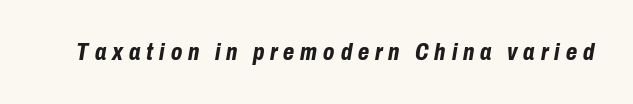
Q: Is the text bold? A: Yes.
Q: Is the text italic (slanted)? A: Yes, it leans right by about 10 degrees.
Q: Is the text underlined? A: No.
Q: Is the spacing between letters normal or unusually wide? A: Unusually wide.
